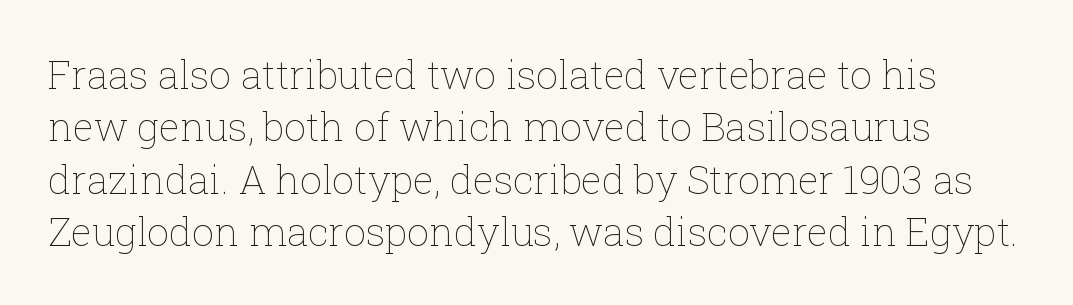
The image shows 39 px thin type, upright; set normal line spacing (1.34x), normal letter spacing, not underlined; low stroke contrast and a medium x-height.
